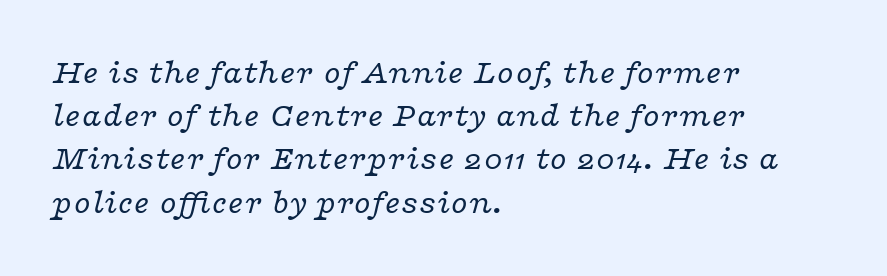
Style check: oblique. Spacing between characters is what you'd get straight out of the box. The strip under each line holds only bare page. The text block is weighted toward the left margin, trailing off unevenly rightward. Each letter keeps its own natural width here, so spacing adapts to shape. Is this a heavy cut? Hardly; it is regular or lighter.
